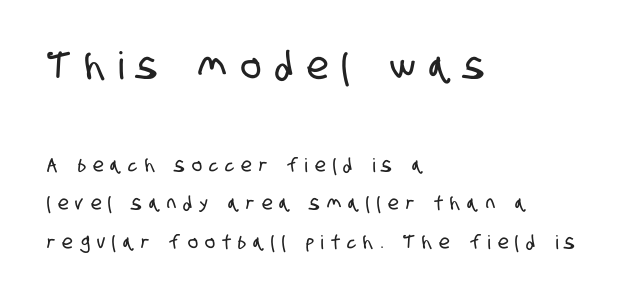
{"serif": "no", "width": "condensed", "stroke_contrast": "low", "x_height": "large", "monospaced": "no", "underline": "no", "align": "left", "line_spacing": "loose", "line_spacing_ratio": 2.03, "letter_spacing": "wide", "letter_spacing_em": 0.38, "larger_block": "first", "size_ratio": 2.0, "glyph_px": 38}
